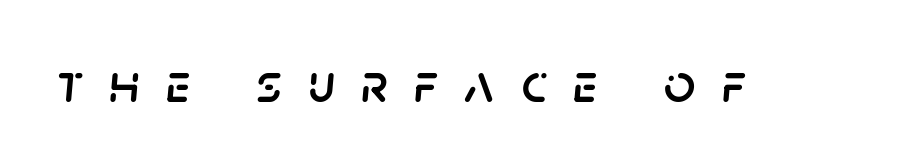
Slant detected: the letters are inclined. A typesetter would call this proportional, since set widths differ per character. Has an underline been added? It has not. Is the letter spacing exaggerated? Yes — the characters are pushed far apart.
